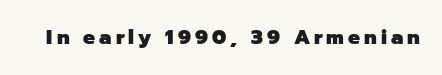
Strong, thick strokes mark this as bold type. The specimen omits any rule beneath the text block's lines. Does extra space separate the letters? Yes, quite a lot of it. A roman cut, with each character standing at attention.
